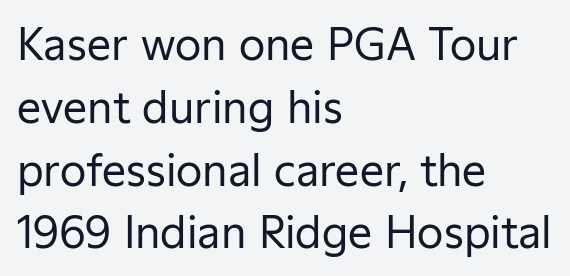
{"serif": "no", "italic": "no", "bold": "no", "weight": "regular", "width": "normal", "stroke_contrast": "low", "x_height": "medium", "monospaced": "no", "underline": "no", "align": "left", "line_spacing": "normal", "line_spacing_ratio": 1.46, "letter_spacing": "normal", "letter_spacing_em": 0.0, "glyph_px": 43}
